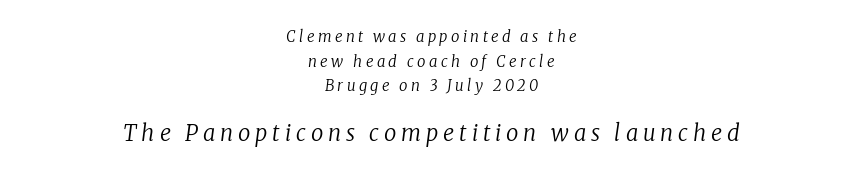
The block of text has a typical density, with ordinary space between rows. Here the second block reads like a headline and the first like body copy. This rendering features lettering with no underline. You can tell it's italic because the verticals aren't actually vertical. Reading down the block, each line starts at a different indent, mirrored at its end.
